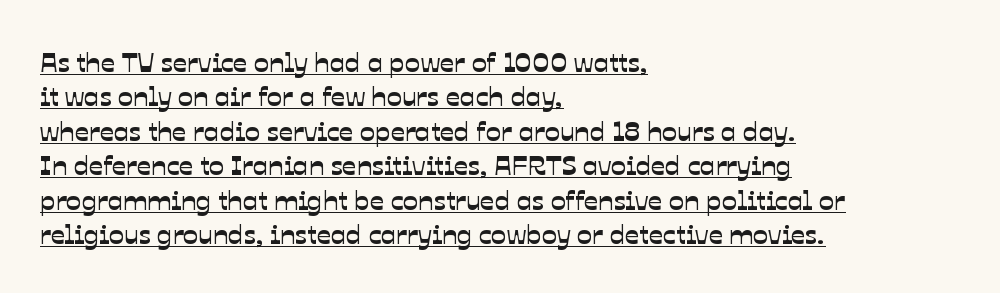
The lettering is marked with a stroke running underneath it. The setting favours the left margin, as ordinary paragraphs usually do. Serifs: no, the terminals of the letterforms are clean. Is this a fixed-width face? No — the glyphs have proportional, varying widths.
